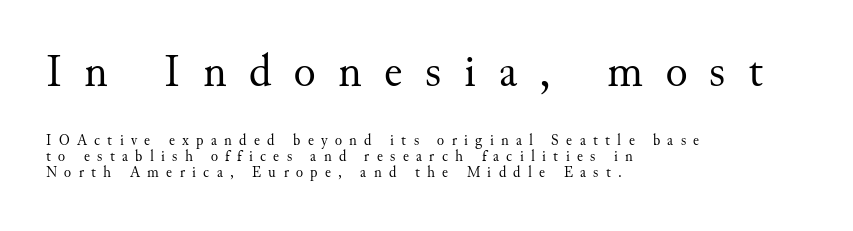
{"serif": "yes", "italic": "no", "bold": "no", "weight": "regular", "width": "normal", "stroke_contrast": "medium", "x_height": "small", "monospaced": "no", "underline": "no", "align": "left", "line_spacing": "tight", "line_spacing_ratio": 1.07, "letter_spacing": "wide", "letter_spacing_em": 0.49, "larger_block": "first", "size_ratio": 3.07, "glyph_px": 46}
